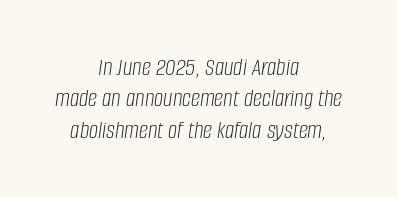
Q: Is the text bold? A: No.
Q: Is the text italic (slanted)? A: Yes, it leans right by about 8 degrees.
Q: Is the text underlined? A: No.
Q: How is the paragraph aligned? A: Centered.
Q: Is the spacing between letters normal or unusually wide? A: Normal.
